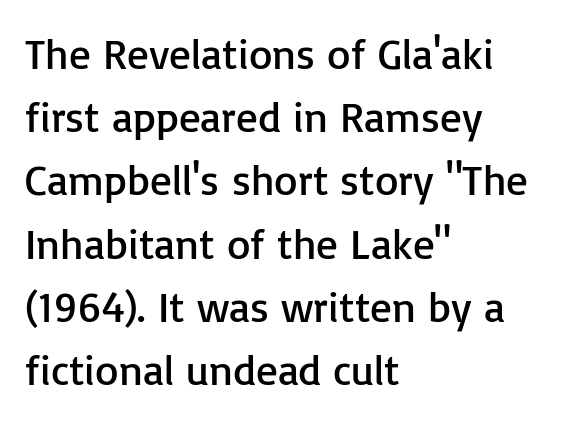
The image shows 43 px regular-weight sans-serif type, upright; set left-aligned, normal line spacing (1.47x), normal letter spacing, not underlined; low stroke contrast and a medium x-height.
